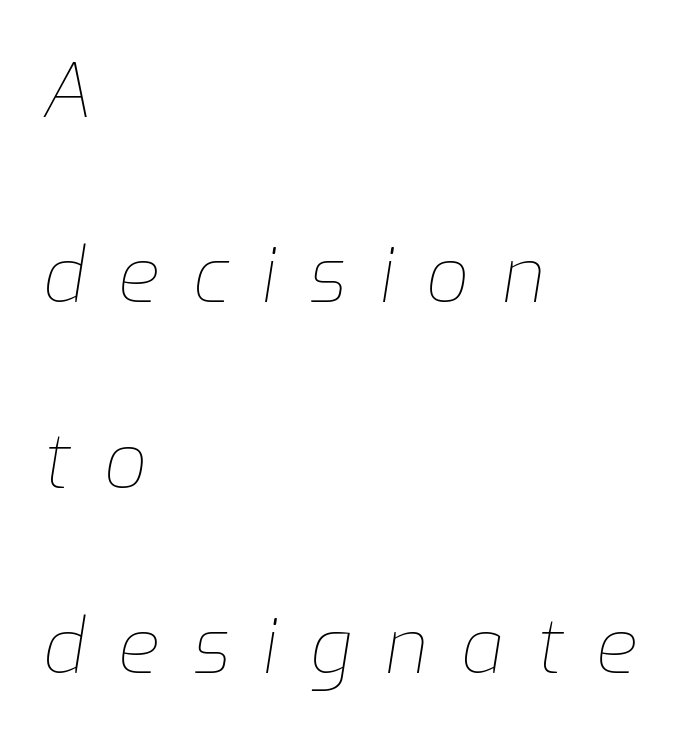
One glance says open: line gaps are wider than usual. Notice how the stems are inclined rather than vertical — that's the hallmark of italics. Every row of glyphs begins at an identical x-position on the left. Bare-footed words on every line.
